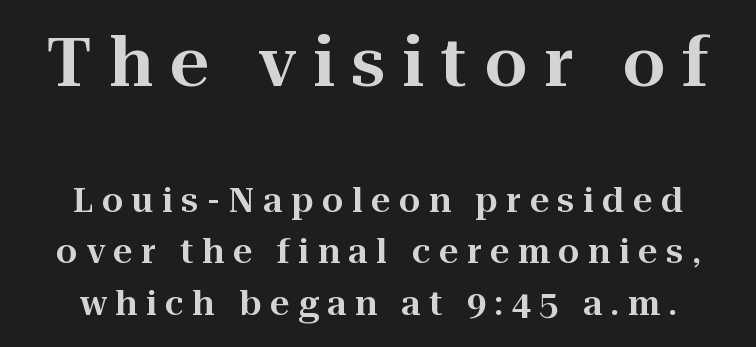
Q: Is the text italic (slanted)? A: No, it is upright.
Q: Is the typeface a serif or a sans-serif typeface? A: Serif.
Q: Is the text underlined? A: No.
Q: Is the spacing between letters normal or unusually wide? A: Unusually wide.
Q: Is the spacing between lines tight, normal or loose? A: Normal.
Q: Which block of text is set in a larger size, the first (top) or the second (bottom)? A: The first (top) one.
Q: Width (condensed, normal, or wide)? A: Normal.
Q: Stroke contrast? A: High.
Q: x-height? A: Medium.
Q: Monospaced? A: No.
